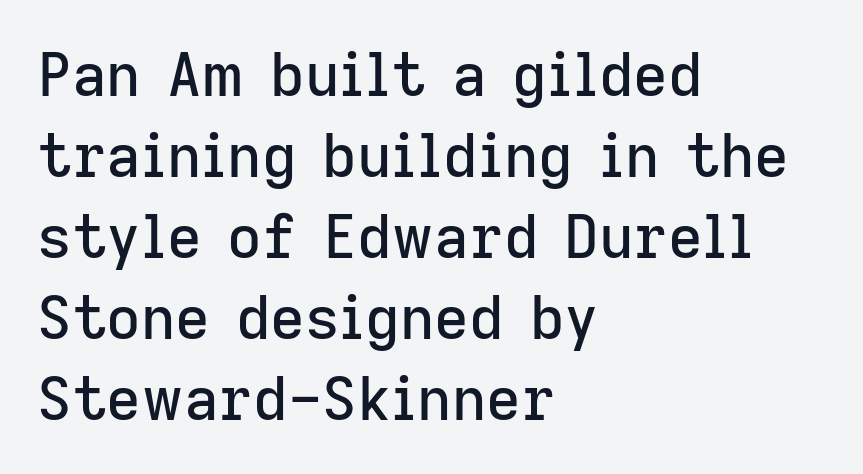
{"serif": "no", "italic": "no", "width": "normal", "stroke_contrast": "low", "x_height": "medium", "monospaced": "no", "underline": "no", "align": "left", "line_spacing": "normal", "line_spacing_ratio": 1.35, "letter_spacing": "normal", "letter_spacing_em": 0.0, "glyph_px": 60}
